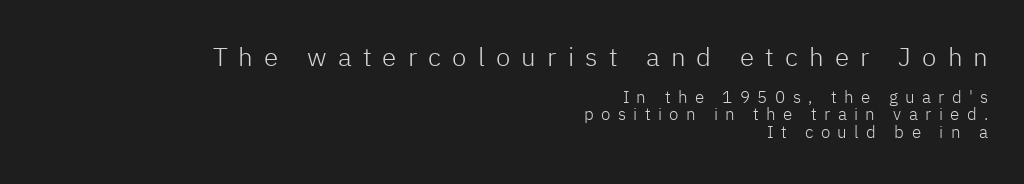
The image shows 26 px text type, upright; set right-aligned, tight line spacing (1.03x), unusually wide letter spacing (+0.43 em), not underlined; the first (top) block is 1.53x larger.
